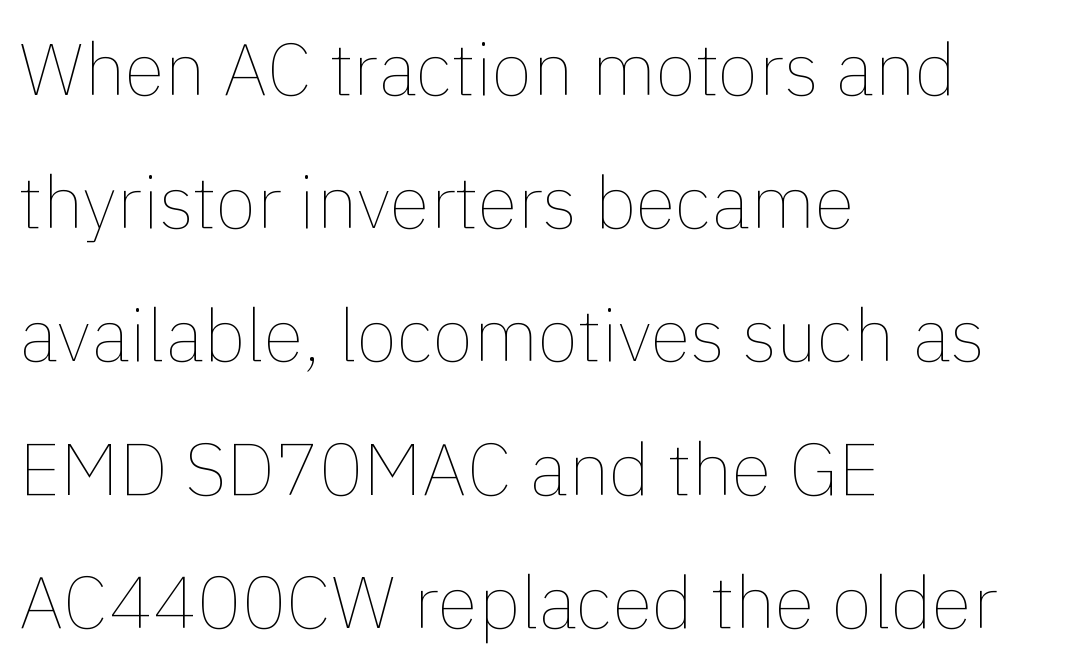
The image shows 74 px thin type, upright; set left-aligned, line spacing 1.8x, normal letter spacing, not underlined; a medium x-height.
